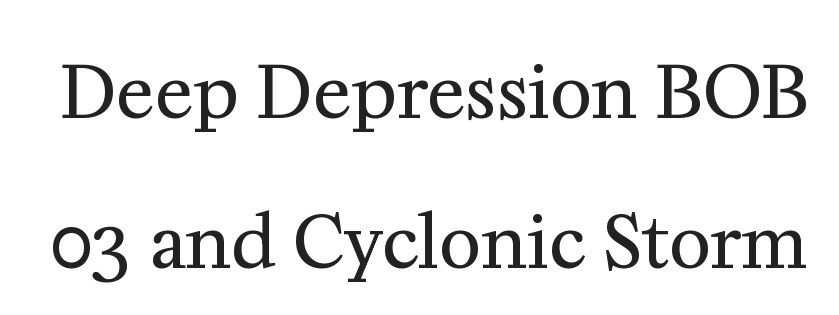
Q: Is the text bold? A: No.
Q: Is the text italic (slanted)? A: No, it is upright.
Q: Is the typeface a serif or a sans-serif typeface? A: Serif.
Q: Is the text underlined? A: No.
Q: Is the spacing between letters normal or unusually wide? A: Normal.
Q: Is the spacing between lines tight, normal or loose? A: Loose.
Q: Width (condensed, normal, or wide)? A: Normal.
Q: Stroke contrast? A: Medium.
Q: x-height? A: Medium.
Q: Monospaced? A: No.
